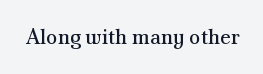
The image shows 21 px text type, upright; set normal letter spacing, not underlined.
